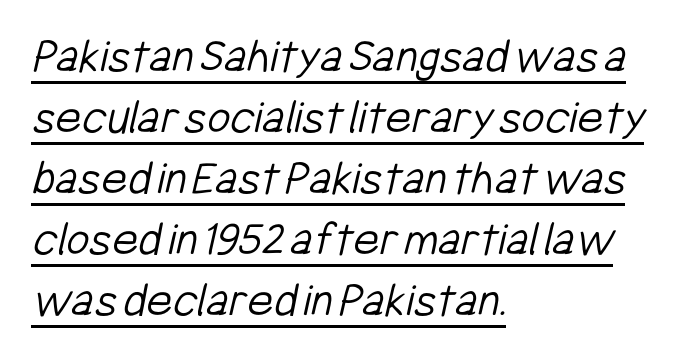
{"serif": "no", "bold": "no", "weight": "light", "width": "condensed", "stroke_contrast": "low", "x_height": "medium", "monospaced": "no", "underline": "yes", "align": "left", "line_spacing_ratio": 1.22, "letter_spacing": "normal", "letter_spacing_em": 0.0, "glyph_px": 50}
